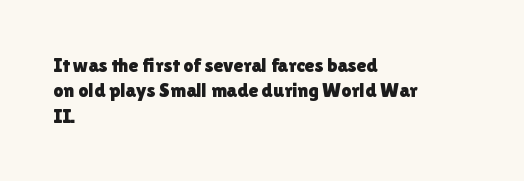
Q: Is the text italic (slanted)? A: No, it is upright.
Q: Is the text underlined? A: No.
Q: How is the paragraph aligned? A: Left-aligned.
Q: Is the spacing between letters normal or unusually wide? A: Normal.
Q: Is the spacing between lines tight, normal or loose? A: Normal.
